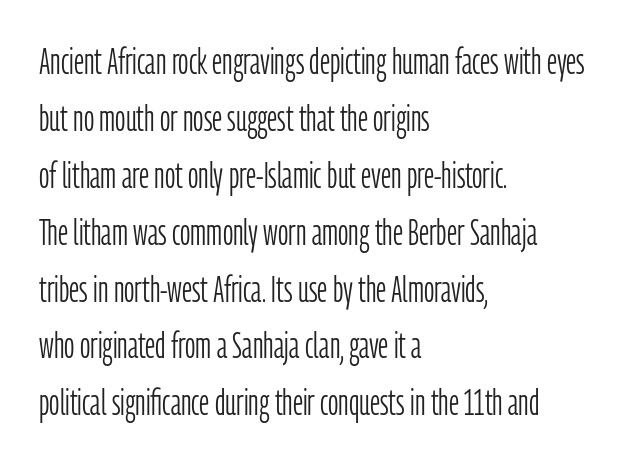
A typesetter would call this proportional, since set widths differ per character. The line-height multiplier appears to be the usual default. The font's upright variant was chosen for this text. Short note: letters normally spaced. Words float on clear page, feet unadorned.
